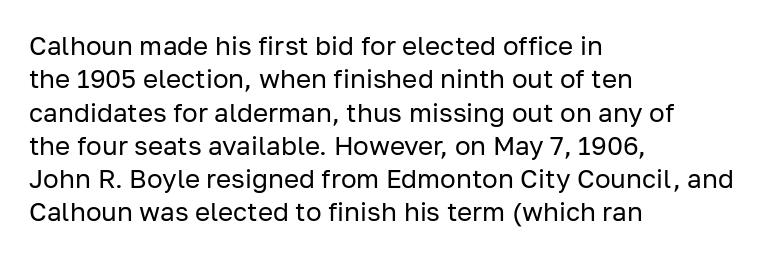
{"italic": "no", "bold": "no", "underline": "no", "align": "left", "line_spacing": "normal", "line_spacing_ratio": 1.28, "letter_spacing": "normal", "letter_spacing_em": 0.0, "glyph_px": 26}
